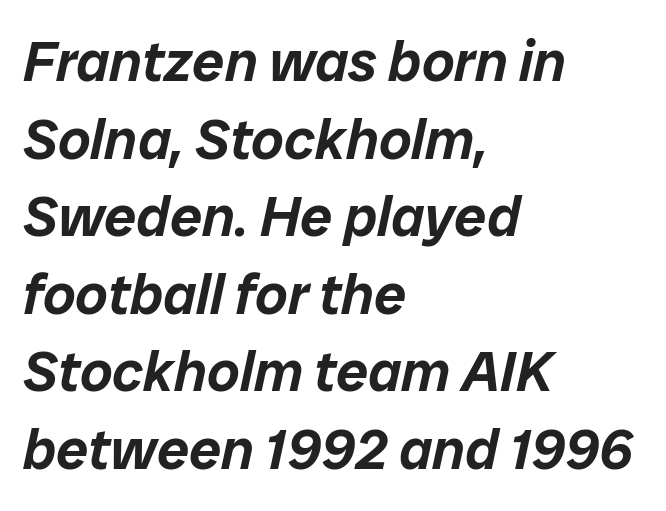
The image shows 57 px text type, italic (leaning right); set left-aligned, normal line spacing (1.36x), normal letter spacing, not underlined; low stroke contrast and a medium x-height.
